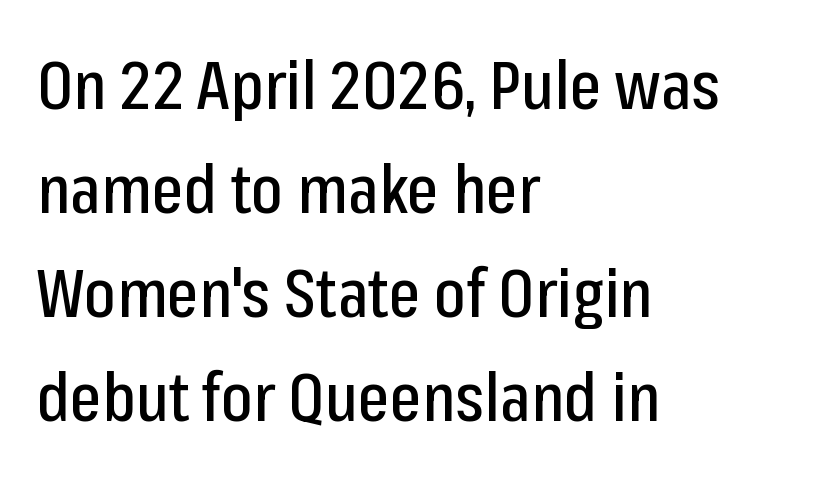
Q: Is the text italic (slanted)? A: No, it is upright.
Q: Is the typeface a serif or a sans-serif typeface? A: Sans-serif.
Q: Is the text underlined? A: No.
Q: How is the paragraph aligned? A: Left-aligned.
Q: Is the spacing between letters normal or unusually wide? A: Normal.
Q: Is the spacing between lines tight, normal or loose? A: Normal.
Q: Width (condensed, normal, or wide)? A: Condensed.
Q: Stroke contrast? A: Low.
Q: x-height? A: Medium.
Q: Monospaced? A: No.
